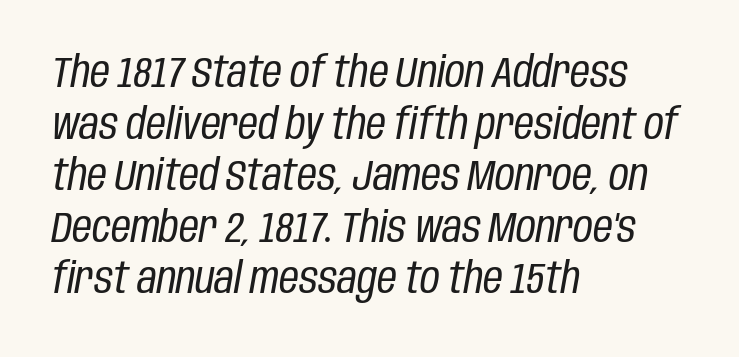
{"italic": "yes", "lean": "right", "slant_degrees": 10, "bold": "no", "weight": "regular", "width": "condensed", "stroke_contrast": "low", "x_height": "large", "monospaced": "no", "underline": "no", "align": "left", "line_spacing_ratio": 1.2, "letter_spacing": "normal", "letter_spacing_em": 0.0, "glyph_px": 43}
